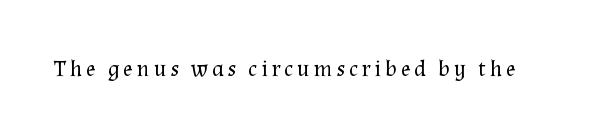
Q: Is the text bold? A: No.
Q: Is the text italic (slanted)? A: No, it is upright.
Q: Is the text underlined? A: No.
